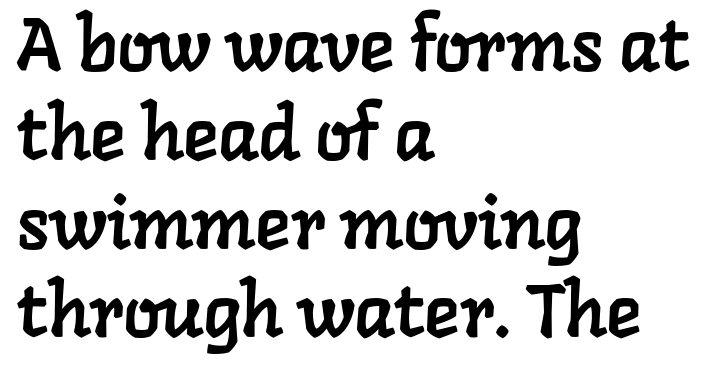
The image shows 74 px serif type; set left-aligned, line spacing 1.2x, normal letter spacing, not underlined; low stroke contrast and a medium x-height.
